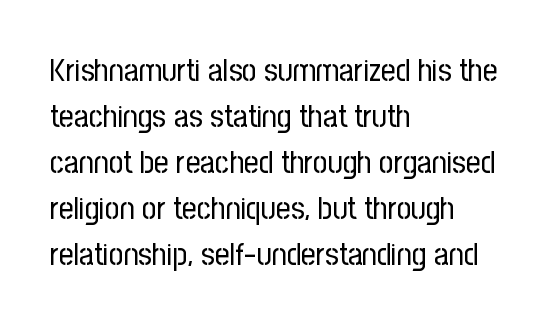
The image shows 32 px regular-weight, condensed sans-serif type, upright; set left-aligned, normal line spacing (1.44x), normal letter spacing, not underlined; low stroke contrast and a medium x-height.
